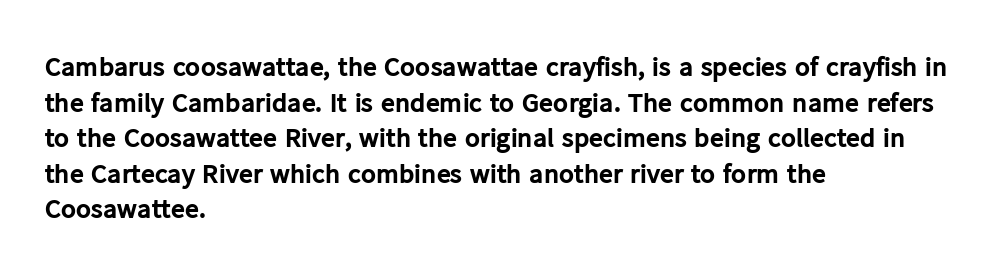
The image shows 28 px bold sans-serif type, upright; set left-aligned, normal line spacing (1.27x), normal letter spacing, not underlined; low stroke contrast and a medium x-height.
